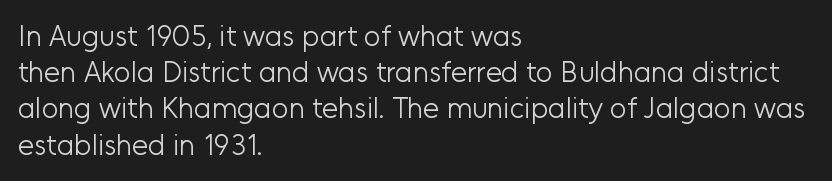
The space beneath each line is pristine and unruled. Between one letter and the next there's only the usual sliver of space. Casual observation: everything's shoved over to the left. Each new line begins a customary step beneath the previous one.
